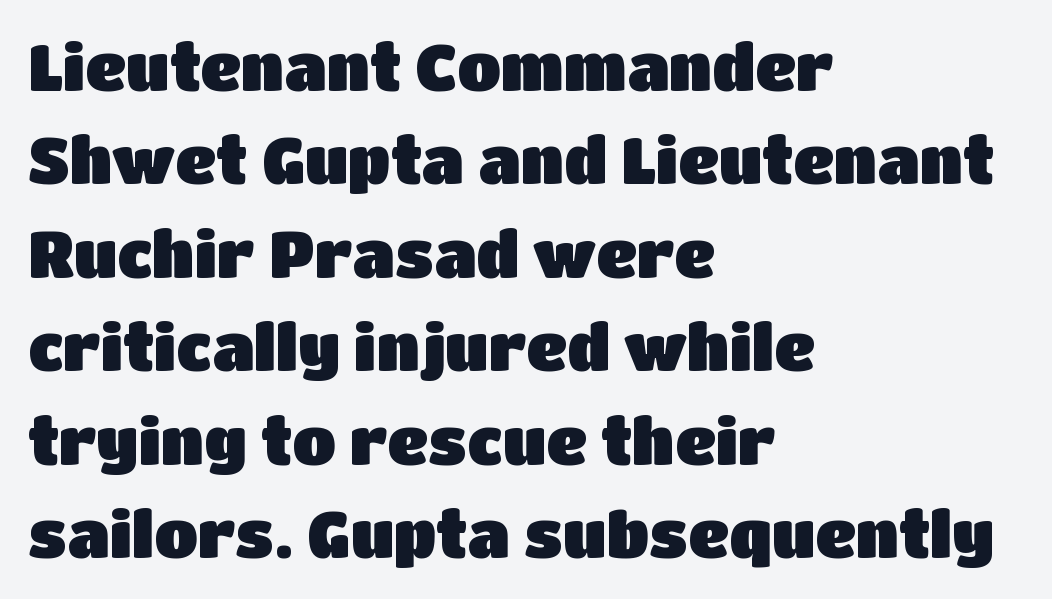
Regular leading. Ordinary non-slanted type is in use. Unlike a traditional serif, this face leaves its strokes unadorned. Does the copy run flush right? No — it runs flush left. Glance below the letters and you will spot only blank space. The face used here is proportionally spaced, like ordinary book or web type.
